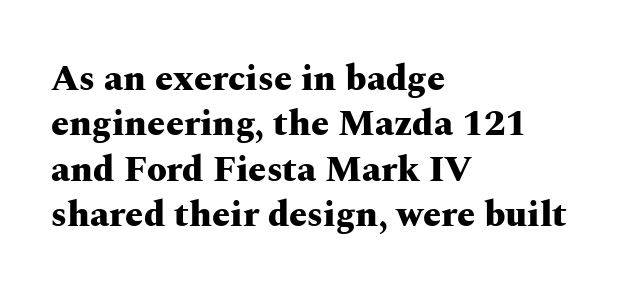
Inter-character spacing is left at the font's built-in metrics. One-word summary of the alignment: left. Typesetter's note: full bold, strokes at maximum text heaviness. Underlining? Definitely not there. This sample has the flowing, uneven cadence of proportional lettering. These lines sit exactly where default settings would place them.
